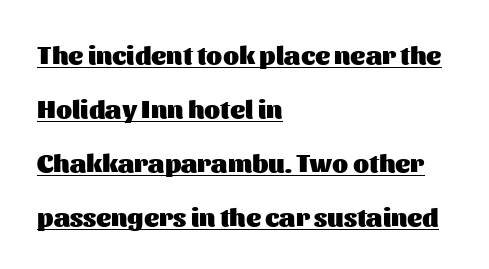
These words are printed bold, with thick strokes throughout. Spacing between characters is what you'd get straight out of the box. Leftover space on each line is placed entirely after the last word. The letters stand straight up with perfectly vertical stems. Descenders here cross a horizontal rule under the line. Leading: increased.
